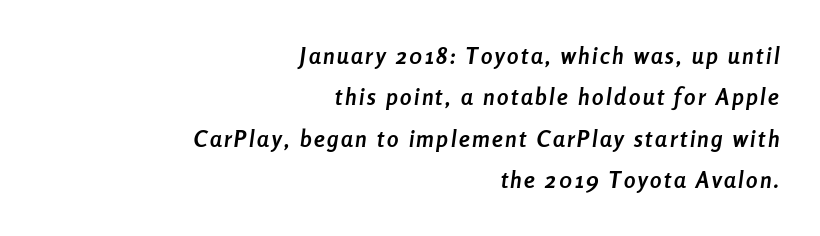
Q: Is the text bold? A: Yes.
Q: Is the text italic (slanted)? A: Yes, it leans right by about 8 degrees.
Q: Is the text underlined? A: No.
Q: How is the paragraph aligned? A: Right-aligned.
